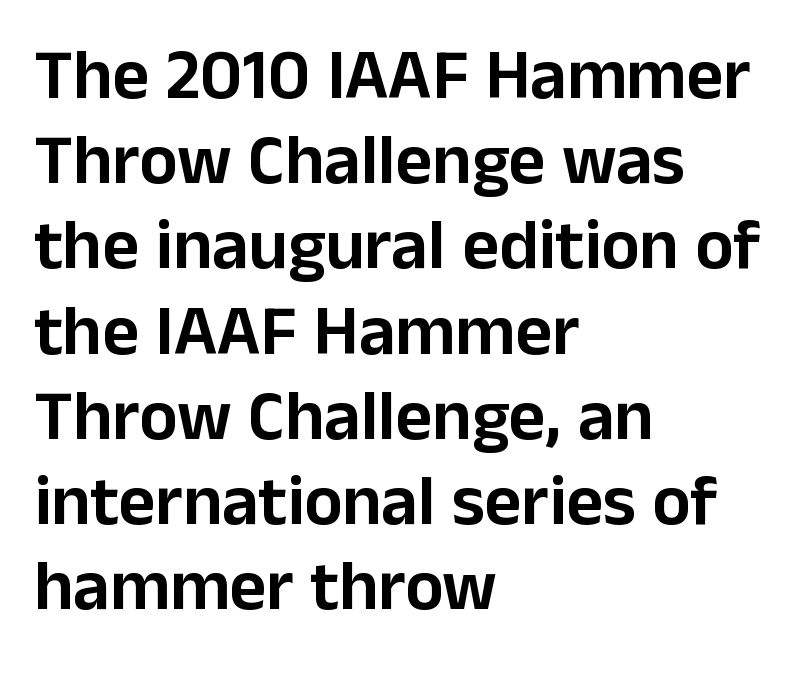
Q: Is the text italic (slanted)? A: No, it is upright.
Q: Is the typeface a serif or a sans-serif typeface? A: Sans-serif.
Q: Is the text underlined? A: No.
Q: How is the paragraph aligned? A: Left-aligned.
Q: Is the spacing between letters normal or unusually wide? A: Normal.
Q: Width (condensed, normal, or wide)? A: Normal.
Q: Stroke contrast? A: Low.
Q: x-height? A: Medium.
Q: Monospaced? A: No.
